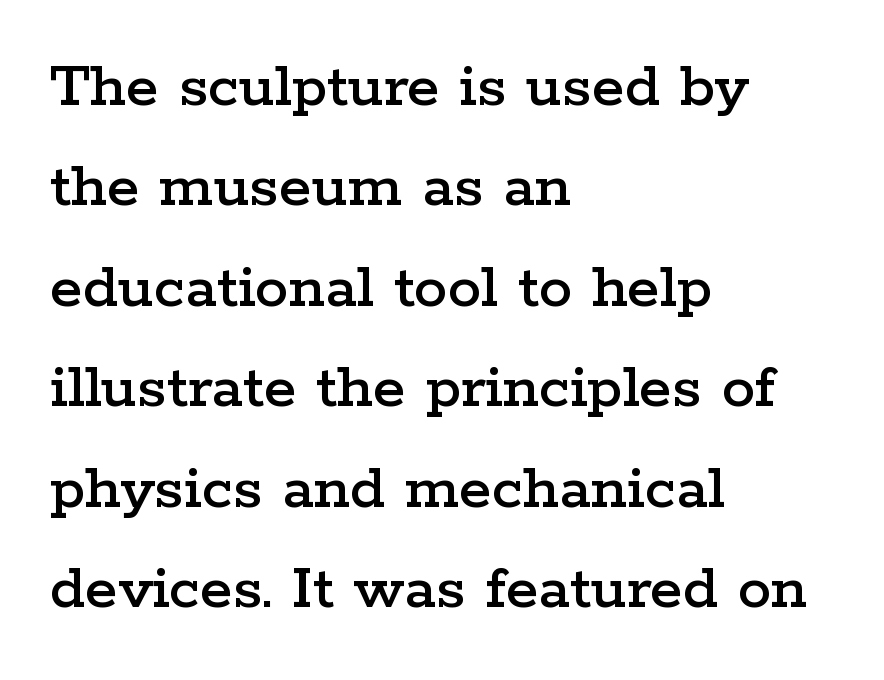
{"serif": "yes", "italic": "no", "width": "wide", "stroke_contrast": "low", "x_height": "medium", "monospaced": "no", "underline": "no", "align": "left", "line_spacing": "normal", "line_spacing_ratio": 1.5, "letter_spacing": "normal", "letter_spacing_em": 0.0, "glyph_px": 67}
